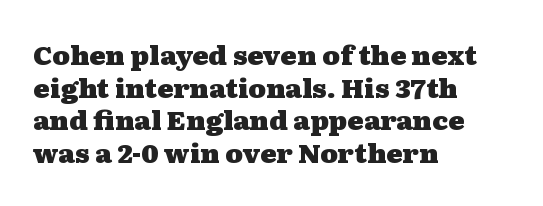
Q: Is the text bold? A: Yes.
Q: Is the text italic (slanted)? A: No, it is upright.
Q: Is the text underlined? A: No.
Q: How is the paragraph aligned? A: Left-aligned.
Q: Is the spacing between letters normal or unusually wide? A: Normal.
